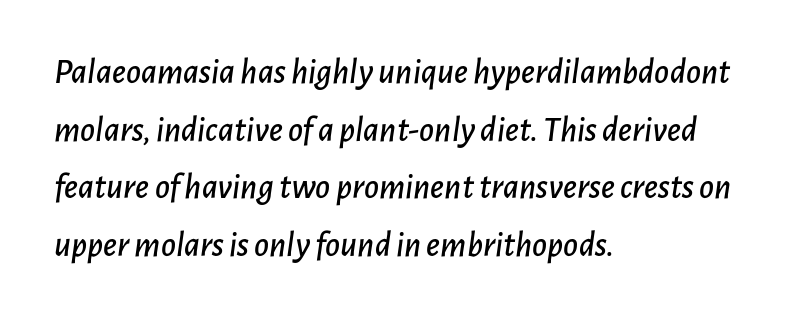
The image shows 36 px text type, italic (leaning right); set left-aligned, normal line spacing (1.6x), normal letter spacing, not underlined; low stroke contrast and a medium x-height.
